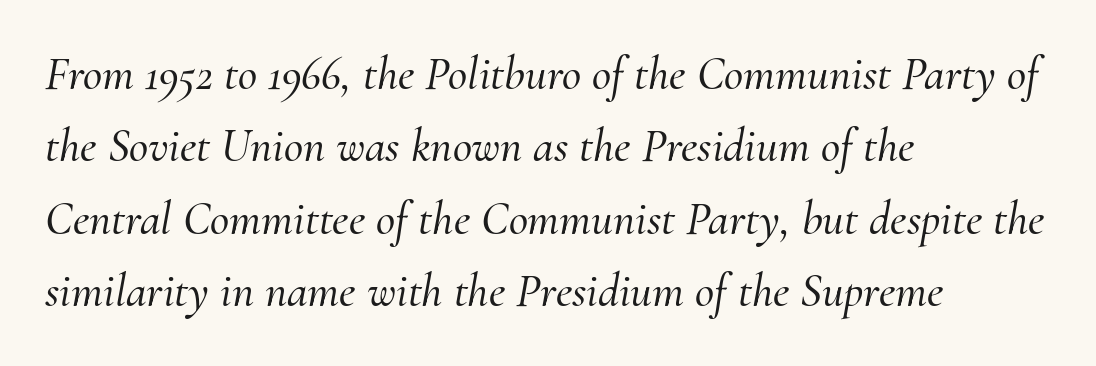
The image shows 47 px serif type, italic (leaning right); set left-aligned, normal line spacing (1.54x), normal letter spacing, not underlined; medium stroke contrast and a small x-height.
